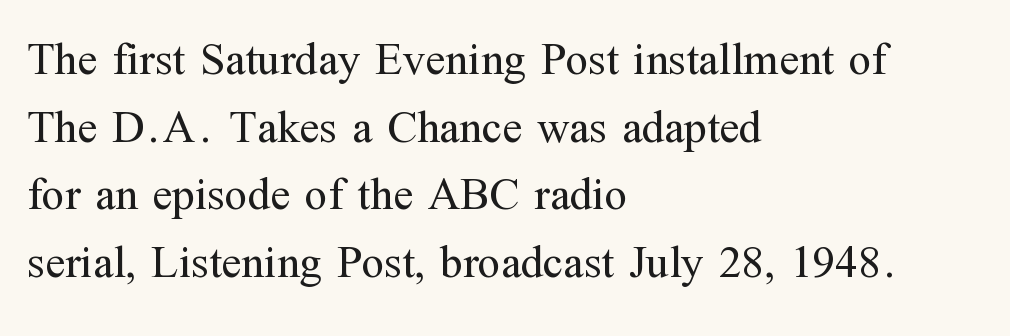
The image shows 46 px regular-weight serif type, upright; set left-aligned, normal line spacing (1.47x), normal letter spacing, not underlined; medium stroke contrast and a medium x-height.
